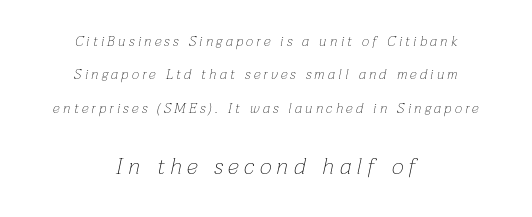
Q: Is the text bold? A: No.
Q: Is the text italic (slanted)? A: Yes, it leans right by about 12 degrees.
Q: Is the text underlined? A: No.
Q: How is the paragraph aligned? A: Centered.
Q: Is the spacing between letters normal or unusually wide? A: Unusually wide.
Q: Is the spacing between lines tight, normal or loose? A: Loose.
Q: Which block of text is set in a larger size, the first (top) or the second (bottom)? A: The second (bottom) one.
